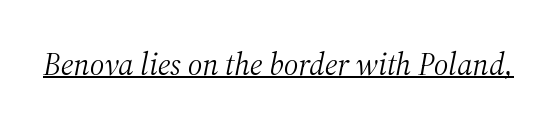
{"serif": "yes", "italic": "yes", "lean": "right", "slant_degrees": 12, "bold": "no", "weight": "light", "width": "normal", "stroke_contrast": "medium", "x_height": "medium", "monospaced": "no", "underline": "yes", "letter_spacing": "normal", "letter_spacing_em": 0.0, "glyph_px": 32}
